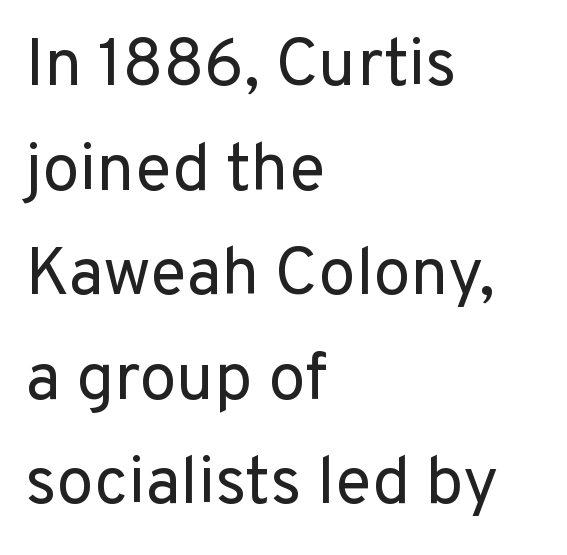
Q: Is the text bold? A: No.
Q: Is the text italic (slanted)? A: No, it is upright.
Q: Is the typeface a serif or a sans-serif typeface? A: Sans-serif.
Q: Is the text underlined? A: No.
Q: How is the paragraph aligned? A: Left-aligned.
Q: Is the spacing between letters normal or unusually wide? A: Normal.
Q: Is the spacing between lines tight, normal or loose? A: Normal.
Q: Width (condensed, normal, or wide)? A: Normal.
Q: Stroke contrast? A: Low.
Q: x-height? A: Medium.
Q: Monospaced? A: No.
